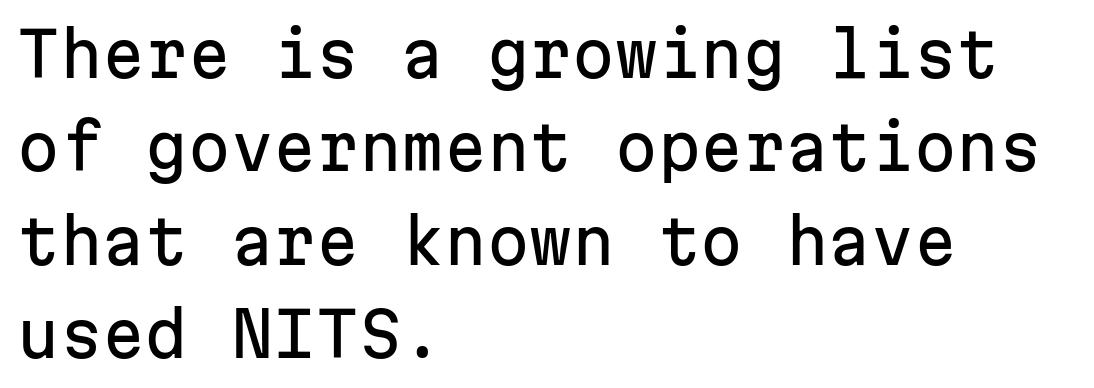
{"serif": "no", "italic": "no", "width": "normal", "stroke_contrast": "low", "x_height": "medium", "monospaced": "yes", "underline": "no", "align": "left", "line_spacing": "normal", "line_spacing_ratio": 1.53, "letter_spacing": "normal", "letter_spacing_em": 0.0, "glyph_px": 61}
